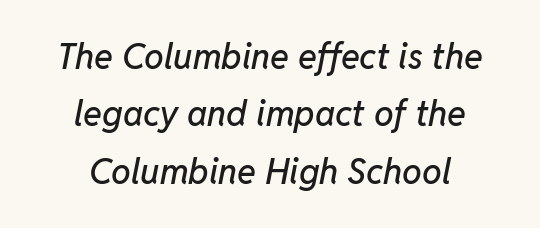
{"italic": "yes", "lean": "right", "slant_degrees": 11, "width": "normal", "stroke_contrast": "low", "x_height": "medium", "monospaced": "no", "underline": "no", "align": "center", "line_spacing": "normal", "line_spacing_ratio": 1.64, "letter_spacing": "normal", "letter_spacing_em": 0.0, "glyph_px": 35}
